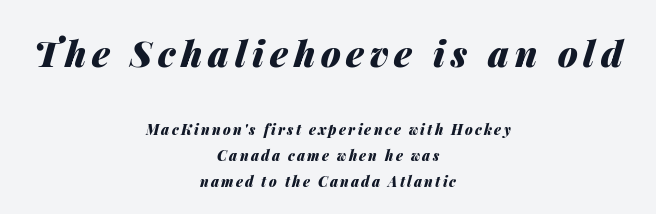
The image shows 36 px heavy type, italic (leaning right); set centered, line spacing 1.84x, not underlined; the first (top) block is 2.57x larger; medium stroke contrast and a medium x-height.
